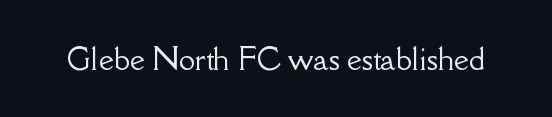
The image shows 29 px serif type, upright; set normal letter spacing, not underlined; low stroke contrast and a small x-height.
